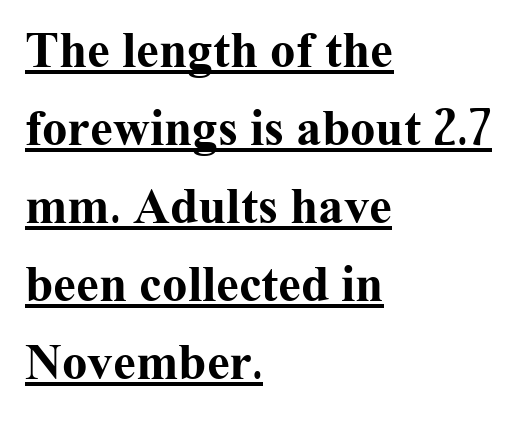
This sample has the flowing, uneven cadence of proportional lettering. Notice how the passage keeps a crisp vertical edge on the left only. Italic: no, the glyphs are upright roman. Typesetter's note: full bold, strokes at maximum text heaviness. Is the letter spacing exaggerated? No — it looks like the ordinary default. A typesetter would label this face a serif.
